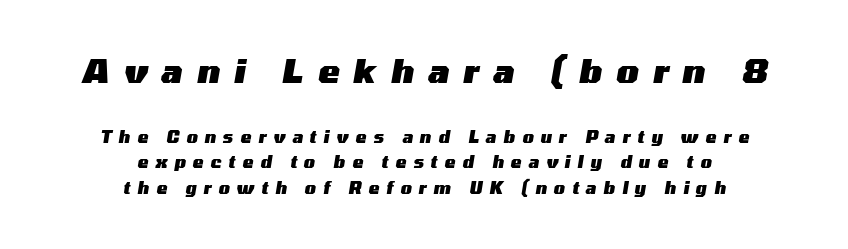
{"italic": "yes", "lean": "right", "slant_degrees": 10, "bold": "yes", "weight": "heavy", "width": "wide", "stroke_contrast": "medium", "x_height": "medium", "monospaced": "no", "underline": "no", "align": "center", "line_spacing": "normal", "line_spacing_ratio": 1.58, "letter_spacing": "wide", "letter_spacing_em": 0.45, "larger_block": "first", "size_ratio": 2.0, "glyph_px": 32}
